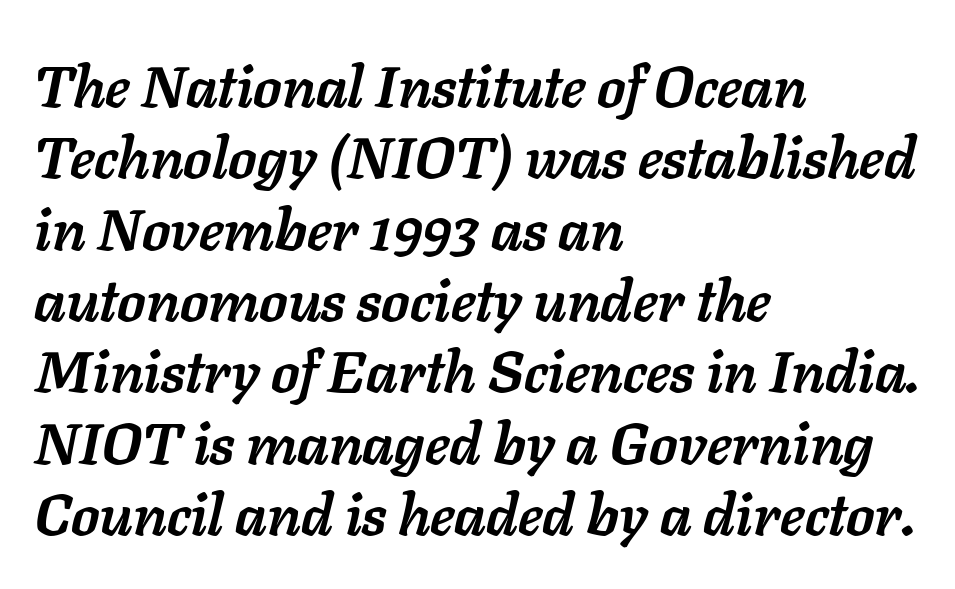
Q: Is the text bold? A: Yes.
Q: Is the text italic (slanted)? A: Yes, it leans right by about 11 degrees.
Q: Is the text underlined? A: No.
Q: How is the paragraph aligned? A: Left-aligned.
Q: Is the spacing between letters normal or unusually wide? A: Normal.
Q: Width (condensed, normal, or wide)? A: Normal.
Q: Stroke contrast? A: Low.
Q: x-height? A: Medium.
Q: Monospaced? A: No.
